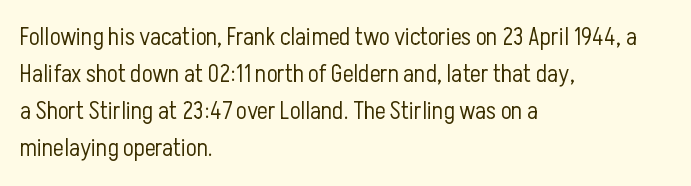
A typesetter would call this leading conventional body-copy spacing. Descender tails drop into unmarked territory. Visually the block forms a straight wall on the left and a jagged coastline on the right. Do the letters lean? They stand straight.
